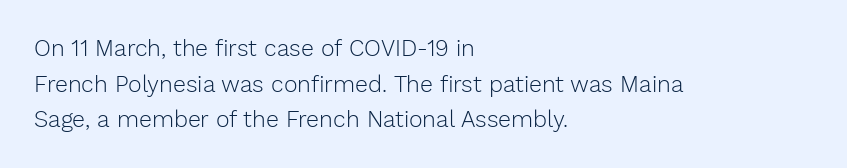
Baseline-to-baseline distance is the conventional proportion of letter height. The passage is arranged the way most books set body copy — flush left. The glyphs are unaccompanied by any horizontal stroke below them. The gaps between neighbouring characters are ordinary and unremarkable.
